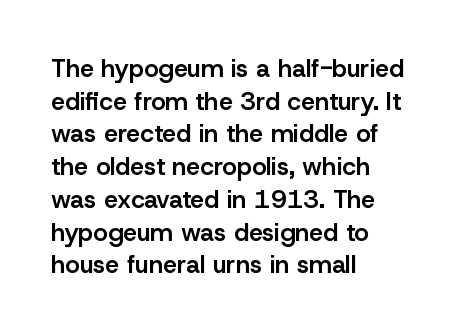
Q: Is the text bold? A: Semi-bold.
Q: Is the text italic (slanted)? A: No, it is upright.
Q: Is the text underlined? A: No.
Q: How is the paragraph aligned? A: Left-aligned.
Q: Is the spacing between letters normal or unusually wide? A: Normal.
Q: Is the spacing between lines tight, normal or loose? A: Normal.
